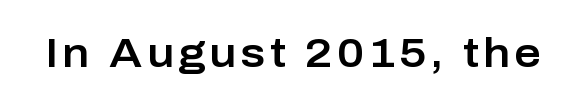
{"serif": "no", "italic": "no", "width": "normal", "stroke_contrast": "low", "x_height": "medium", "monospaced": "no", "underline": "no", "glyph_px": 41}
